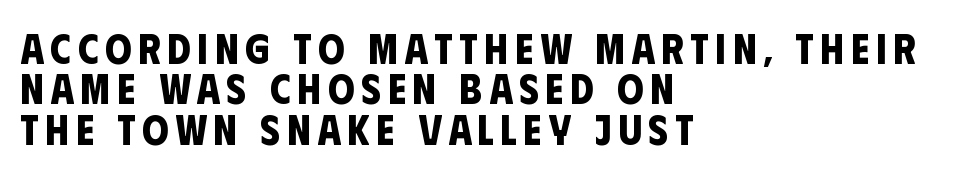
{"serif": "no", "bold": "yes", "weight": "bold", "width": "condensed", "stroke_contrast": "low", "x_height": "large", "monospaced": "no", "underline": "no", "align": "left", "line_spacing": "tight", "line_spacing_ratio": 0.96, "glyph_px": 42}
